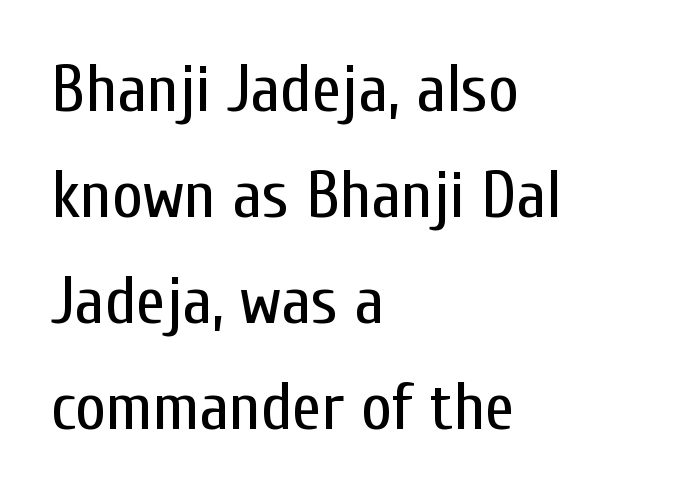
Nobody drew a line under any word here. This sample uses plain, unmodified letter spacing. The typeface has the unassuming heft of standard copy or less. This rendering uses left alignment, leaving the right contour irregular. I'd call this a sans setting — the letters go barefoot. Interline gaps are of average width in this sample.
